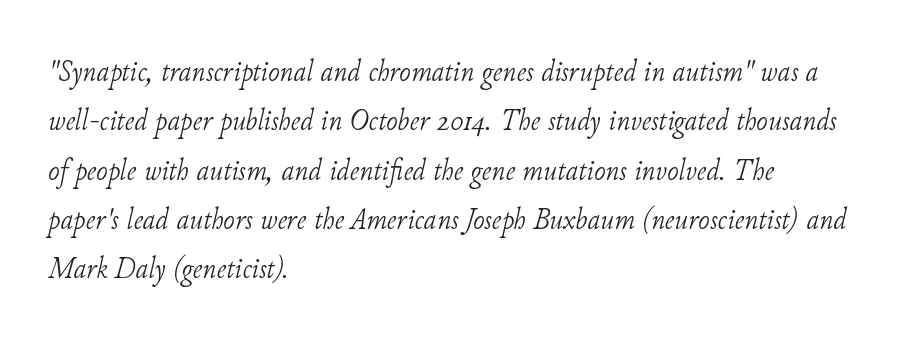
A typesetter would call this proportional, since set widths differ per character. Just letters on the line, the space beneath them empty. This sample uses an oblique cut, with every glyph tilted off the vertical. The passage shown stacks its lines at a standard gap. These lines are set flush left with a ragged right edge. Look at the tracking — it's just the regular setting, nothing added.
